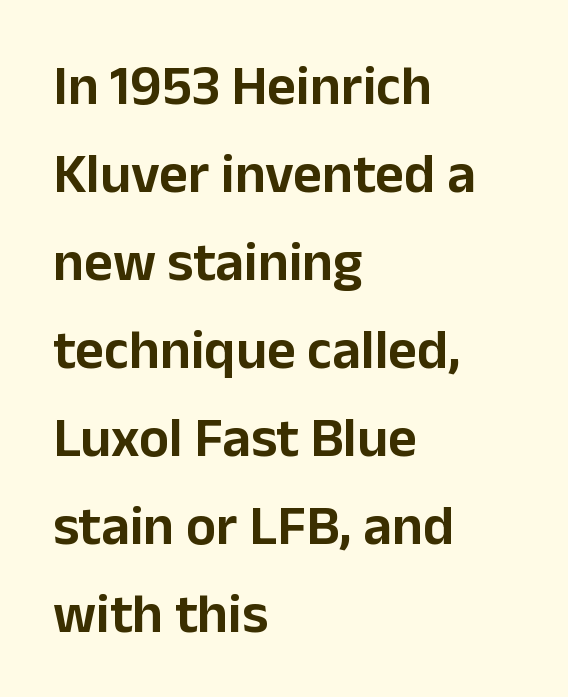
{"serif": "no", "italic": "no", "width": "normal", "stroke_contrast": "low", "x_height": "medium", "monospaced": "no", "underline": "no", "align": "left", "line_spacing": "normal", "line_spacing_ratio": 1.57, "letter_spacing": "normal", "letter_spacing_em": 0.0, "glyph_px": 56}
